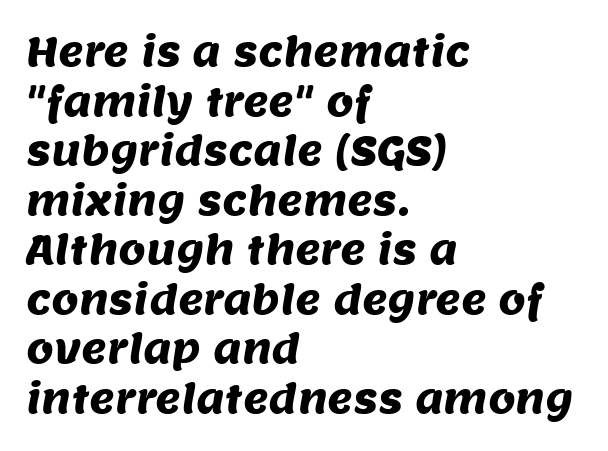
The paragraph shown leans on its left margin. Proportional: the letters do not fall into vertical columns. Lines of text with bare space underneath. Whoever set this chose a conventional vertical rhythm. Type style note: lacks serifs. Tracking here is standard; glyphs follow each other at the usual distance.
